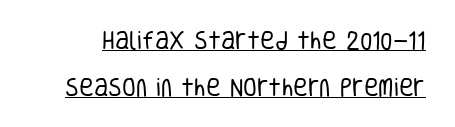
{"italic": "no", "bold": "no", "underline": "yes", "line_spacing": "loose", "line_spacing_ratio": 2.35, "letter_spacing": "normal", "letter_spacing_em": 0.0, "glyph_px": 20}
